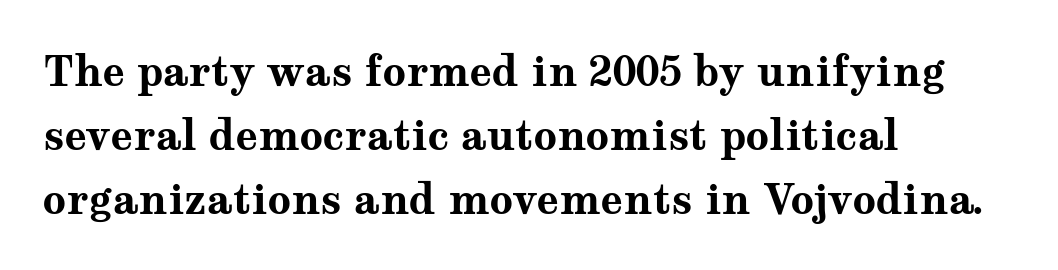
Caption: standard tracking, unaltered. Its strokes are broad and dark, the hallmark of bold type. This rendering uses left alignment, leaving the right contour irregular. The leading is moderate, giving the passage an even texture.
